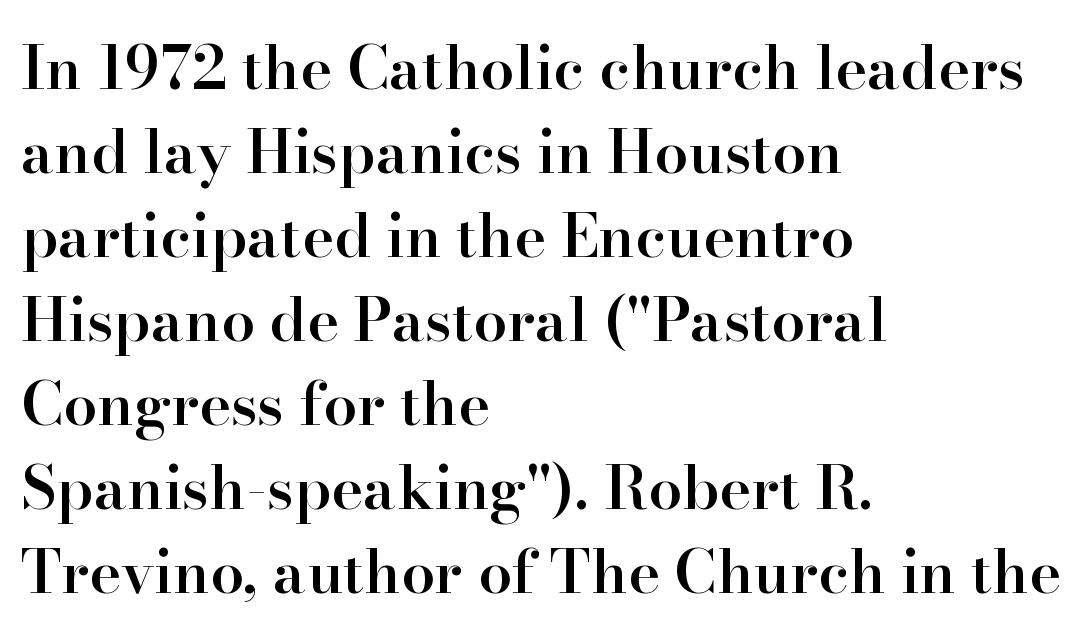
The image shows 60 px semibold serif type, upright; set left-aligned, normal line spacing (1.4x), normal letter spacing, not underlined; high stroke contrast and a small x-height.
